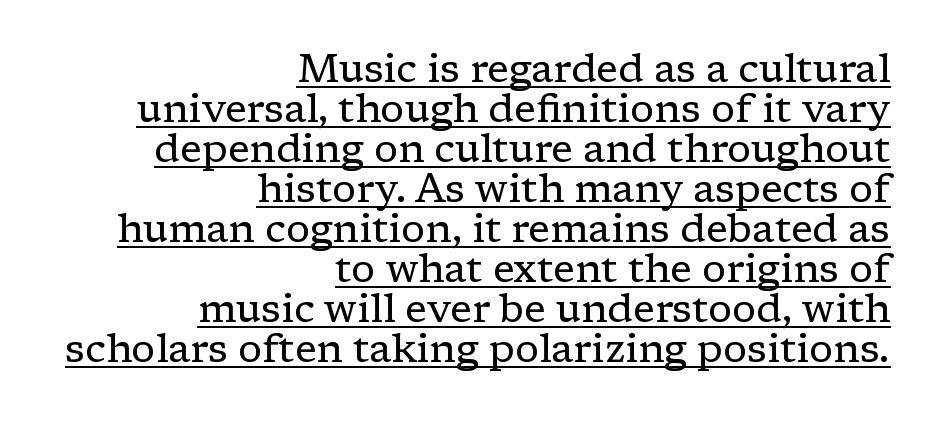
Q: Is the text bold? A: No.
Q: Is the text italic (slanted)? A: No, it is upright.
Q: Is the typeface a serif or a sans-serif typeface? A: Serif.
Q: Is the text underlined? A: Yes.
Q: How is the paragraph aligned? A: Right-aligned.
Q: Is the spacing between letters normal or unusually wide? A: Normal.
Q: Is the spacing between lines tight, normal or loose? A: Tight.
Q: Width (condensed, normal, or wide)? A: Normal.
Q: Stroke contrast? A: Low.
Q: x-height? A: Medium.
Q: Monospaced? A: No.
